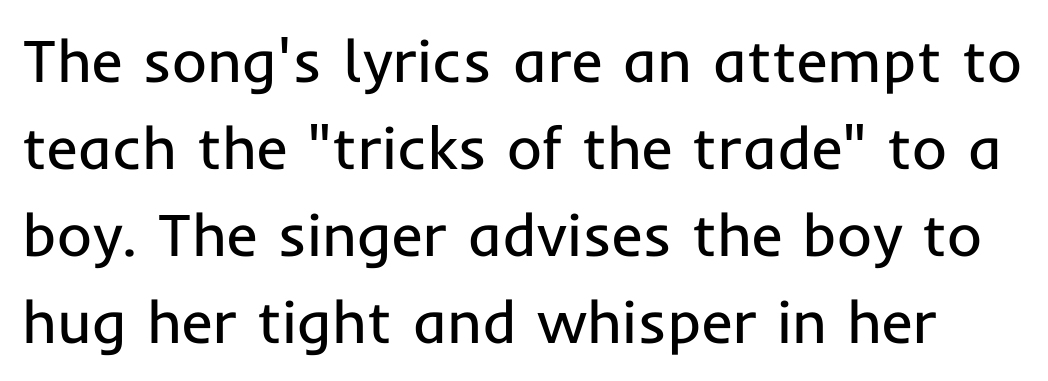
{"serif": "no", "italic": "no", "bold": "no", "weight": "regular", "width": "normal", "stroke_contrast": "low", "x_height": "medium", "monospaced": "no", "underline": "no", "line_spacing": "normal", "line_spacing_ratio": 1.45, "letter_spacing": "normal", "letter_spacing_em": 0.0, "glyph_px": 60}
